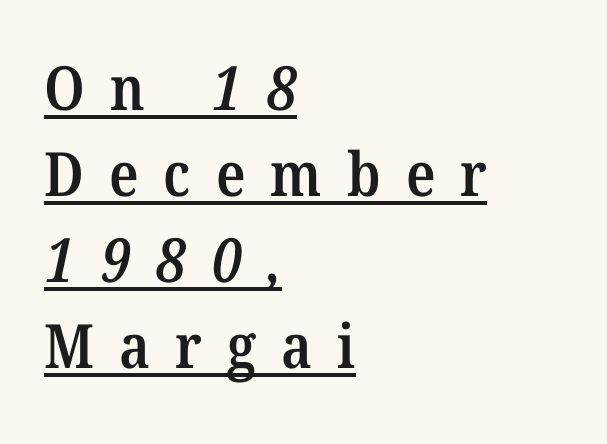
{"serif": "yes", "bold": "semi", "weight": "semibold", "width": "normal", "stroke_contrast": "medium", "x_height": "medium", "monospaced": "no", "underline": "yes", "align": "left", "line_spacing": "normal", "line_spacing_ratio": 1.41, "letter_spacing": "wide", "letter_spacing_em": 0.41, "glyph_px": 61}
